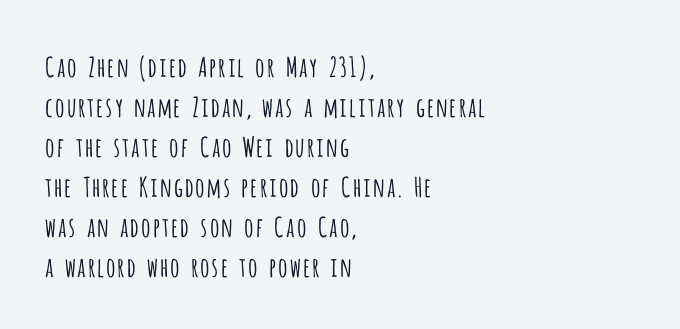
{"italic": "no", "bold": "no", "underline": "no", "align": "left", "line_spacing": "normal", "line_spacing_ratio": 1.48, "letter_spacing": "normal", "letter_spacing_em": 0.0, "glyph_px": 27}
